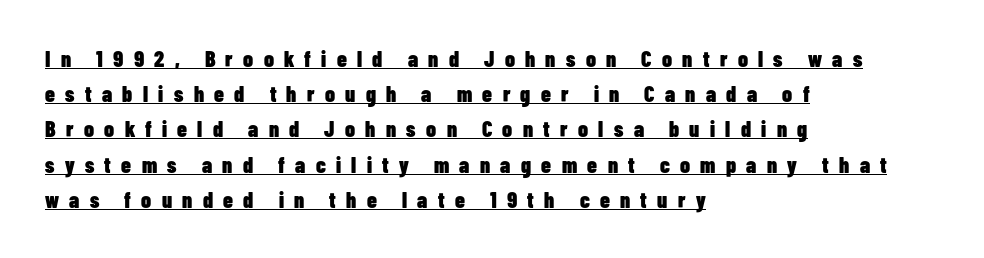
Q: Is the text bold? A: Yes.
Q: Is the text italic (slanted)? A: No, it is upright.
Q: Is the text underlined? A: Yes.
Q: How is the paragraph aligned? A: Left-aligned.
Q: Is the spacing between letters normal or unusually wide? A: Unusually wide.
Q: Is the spacing between lines tight, normal or loose? A: Normal.
